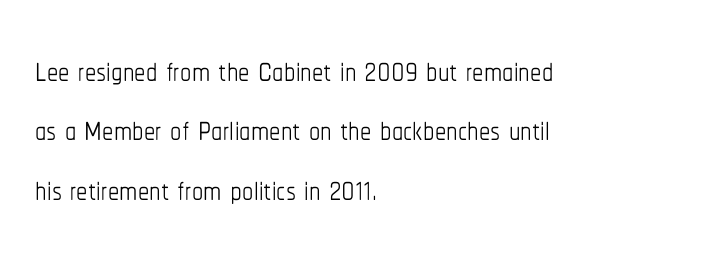
These lines sit exactly where default settings would place them. Left-aligned paragraph, ragged on the right. The specimen omits any rule beneath the text block's lines. Stem width sits at or under what a default text font uses. Proportional: the letters do not fall into vertical columns. The type sits square on the baseline with zero lean.
